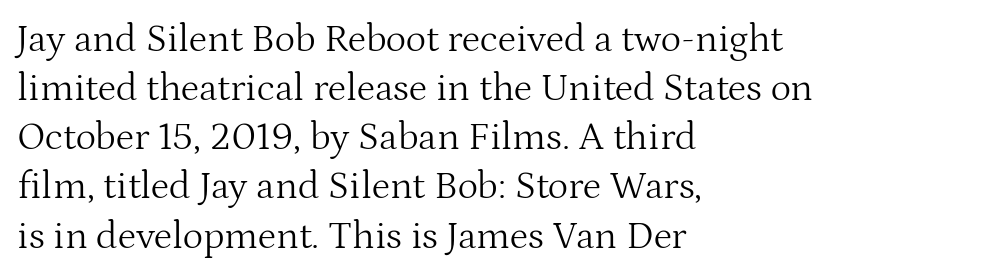
The image shows 39 px light serif type, upright; set left-aligned, normal line spacing (1.26x), normal letter spacing, not underlined; medium stroke contrast and a medium x-height.
